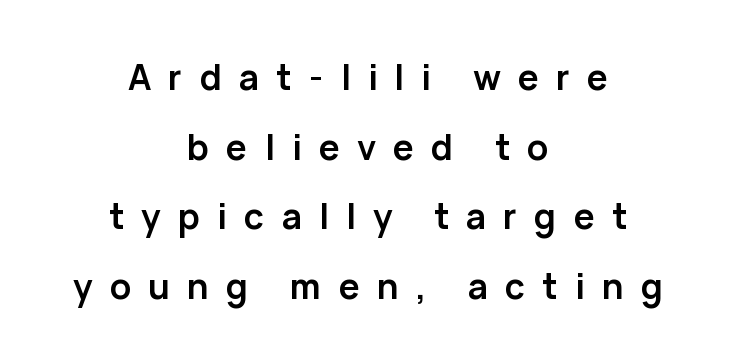
{"serif": "no", "italic": "no", "bold": "yes", "weight": "semibold", "width": "normal", "stroke_contrast": "low", "x_height": "medium", "monospaced": "no", "underline": "no", "align": "center", "line_spacing": "loose", "line_spacing_ratio": 1.99, "letter_spacing": "wide", "letter_spacing_em": 0.49, "glyph_px": 35}
